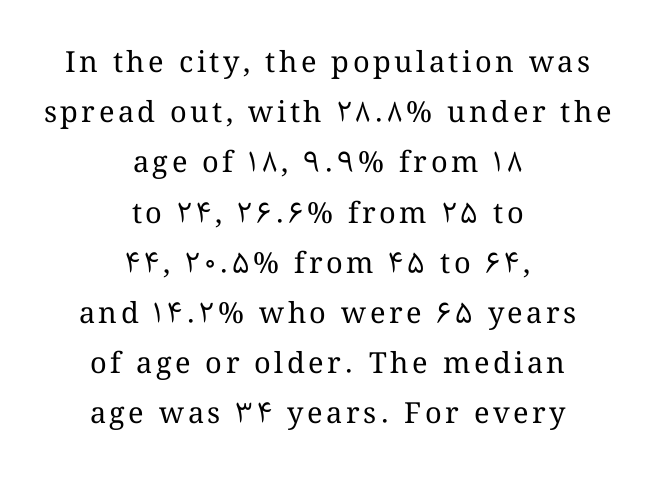
{"italic": "no", "bold": "no", "weight": "regular", "width": "normal", "stroke_contrast": "medium", "x_height": "medium", "monospaced": "no", "underline": "no", "align": "center", "line_spacing_ratio": 1.73, "glyph_px": 29}
